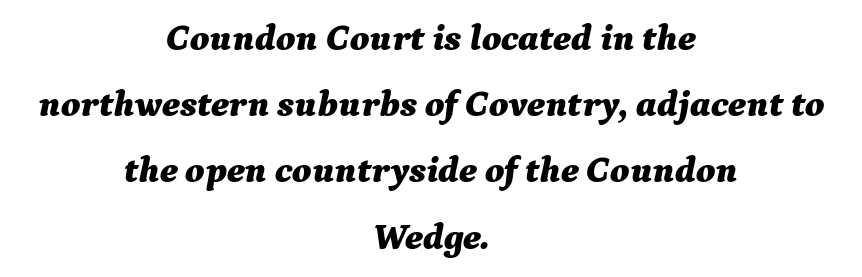
Check under the words: just untouched page. Spacing between characters is what you'd get straight out of the box. Horizontally, the lines are justified to the midpoint only. You can tell it's italic because the verticals aren't actually vertical.
